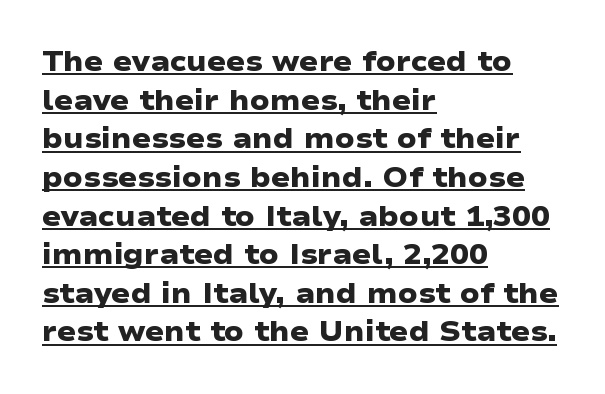
Q: Is the text bold? A: Yes.
Q: Is the typeface a serif or a sans-serif typeface? A: Sans-serif.
Q: Is the text underlined? A: Yes.
Q: How is the paragraph aligned? A: Left-aligned.
Q: Is the spacing between letters normal or unusually wide? A: Normal.
Q: Is the spacing between lines tight, normal or loose? A: Normal.
Q: Width (condensed, normal, or wide)? A: Wide.
Q: Stroke contrast? A: Low.
Q: x-height? A: Medium.
Q: Monospaced? A: No.
